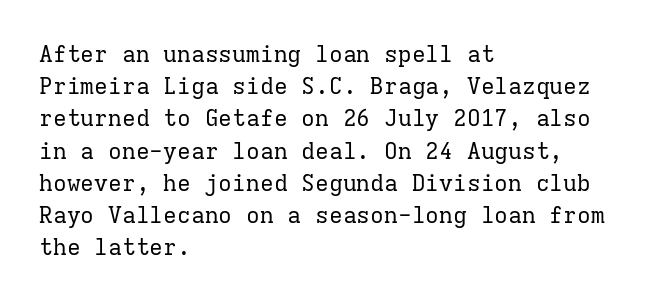
Regarding leading, the lines here are spaced in the standard way. The setting favours the left margin, as ordinary paragraphs usually do. The typeface has the unassuming heft of standard copy or less. The tracking reads as untouched default to a designer's eye. Type without underlining. Vertical strokes here are truly vertical.
